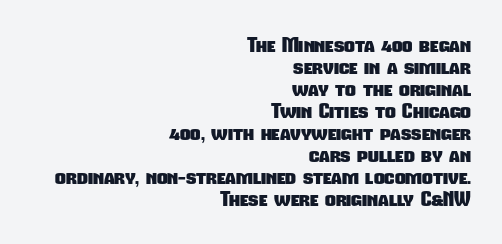
Q: Is the text bold? A: Yes.
Q: Is the text underlined? A: No.
Q: How is the paragraph aligned? A: Right-aligned.
Q: Is the spacing between letters normal or unusually wide? A: Normal.
Q: Is the spacing between lines tight, normal or loose? A: Tight.
